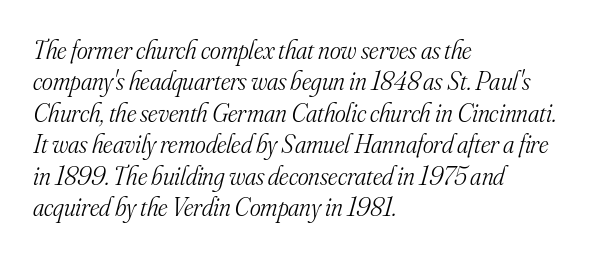
{"italic": "yes", "lean": "right", "slant_degrees": 16, "bold": "no", "underline": "no", "align": "left", "line_spacing_ratio": 1.21, "letter_spacing": "normal", "letter_spacing_em": 0.0, "glyph_px": 26}
